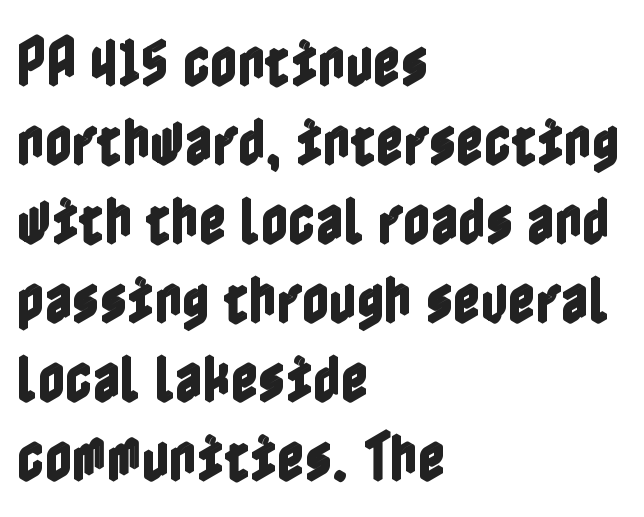
The image shows 53 px condensed type, upright; set left-aligned, normal line spacing (1.49x), normal letter spacing, not underlined; a medium x-height.
